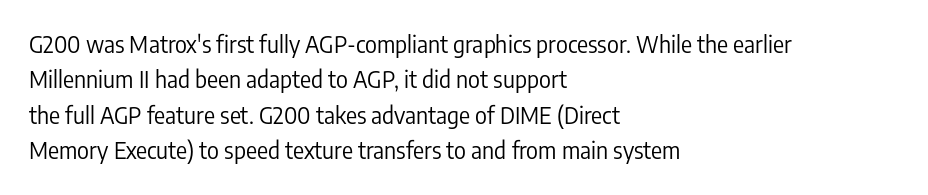
The face looks like a standard text weight, possibly lighter. Vertical strokes here are truly vertical. These lines keep a tight, regular rhythm from letter to letter. Leading matches the norm, producing a regular column. Left-aligned paragraph, ragged on the right. The space directly below the letters is spotless.
